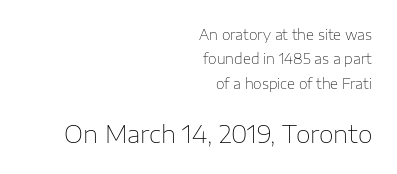
{"italic": "no", "bold": "no", "underline": "no", "align": "right", "line_spacing_ratio": 1.75, "letter_spacing": "normal", "letter_spacing_em": 0.0, "larger_block": "second", "size_ratio": 1.71, "glyph_px": 24}
